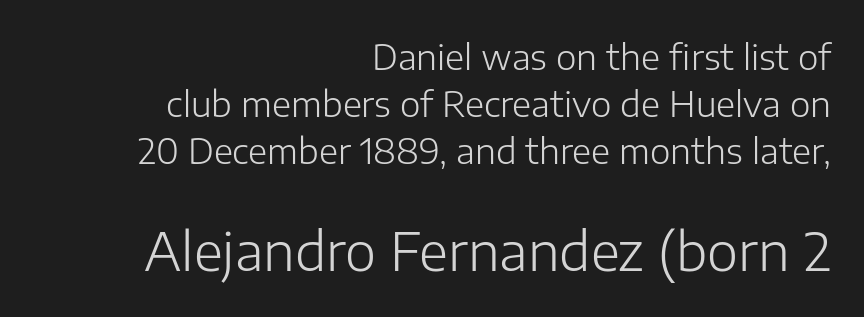
Summary of vertical rhythm: regular, with standard interline spacing. Do the characters align in a grid? No, the font is proportional. Are there feet on the stems? There aren't — it's a sans. Reading down the block, your eye finds every line finishing at a fixed right position. The following chunk of copy outweighs the initial chunk in type size. Rule under the text: the space is simply empty.
